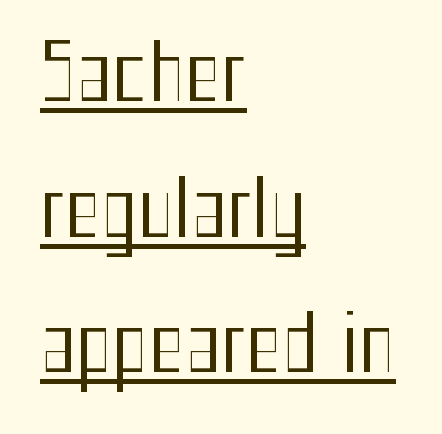
The image shows 77 px regular-weight, condensed sans-serif type, upright; set left-aligned, line spacing 1.76x, normal letter spacing, underlined; medium stroke contrast and a medium x-height.
